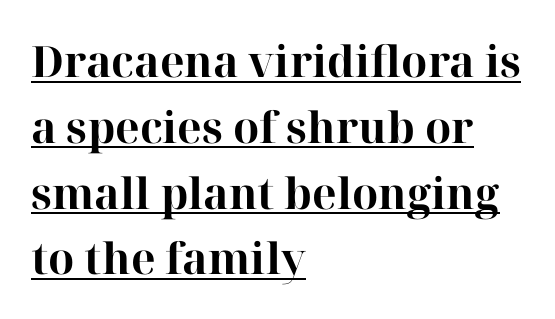
Q: Is the text bold? A: Yes.
Q: Is the text italic (slanted)? A: No, it is upright.
Q: Is the typeface a serif or a sans-serif typeface? A: Serif.
Q: Is the text underlined? A: Yes.
Q: How is the paragraph aligned? A: Left-aligned.
Q: Is the spacing between letters normal or unusually wide? A: Normal.
Q: Is the spacing between lines tight, normal or loose? A: Normal.
Q: Width (condensed, normal, or wide)? A: Normal.
Q: Stroke contrast? A: High.
Q: x-height? A: Medium.
Q: Monospaced? A: No.
